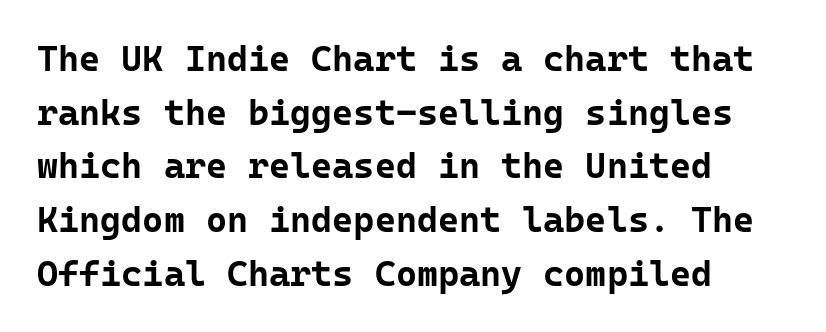
Q: Is the text bold? A: Yes.
Q: Is the text italic (slanted)? A: No, it is upright.
Q: Is the typeface a serif or a sans-serif typeface? A: Sans-serif.
Q: Is the text underlined? A: No.
Q: How is the paragraph aligned? A: Left-aligned.
Q: Is the spacing between letters normal or unusually wide? A: Normal.
Q: Is the spacing between lines tight, normal or loose? A: Normal.
Q: Width (condensed, normal, or wide)? A: Normal.
Q: Stroke contrast? A: Low.
Q: x-height? A: Medium.
Q: Monospaced? A: Yes.
